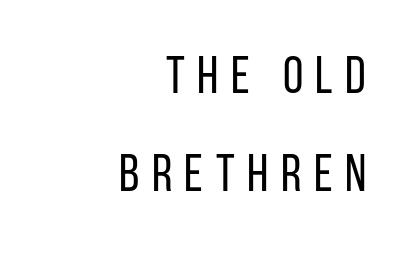
{"serif": "no", "italic": "no", "bold": "no", "weight": "regular", "width": "condensed", "stroke_contrast": "low", "x_height": "large", "monospaced": "no", "underline": "no", "align": "right", "line_spacing_ratio": 1.89, "letter_spacing": "wide", "letter_spacing_em": 0.24, "glyph_px": 52}
